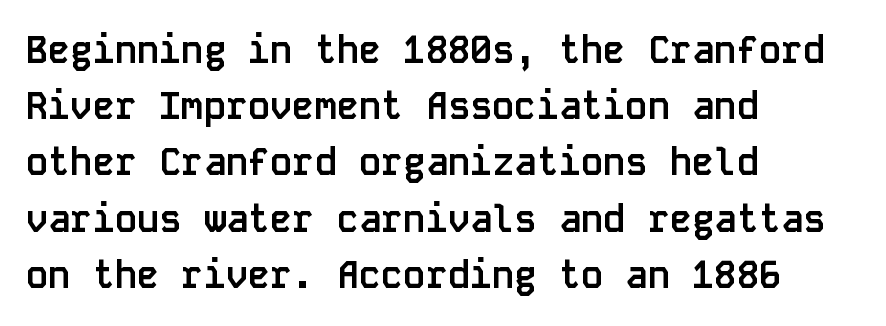
The image shows 37 px semibold sans-serif type, upright, monospaced; set left-aligned, normal line spacing (1.52x), normal letter spacing, not underlined; low stroke contrast and a large x-height.
